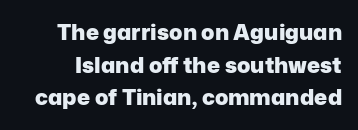
Glance below the letters and you will spot only blank space. As a designer I'd log this as weight 700, bold. Inter-character spacing is left at the font's built-in metrics. The passage shown stacks its lines at a standard gap. The lettering holds an erect, upright posture throughout.
